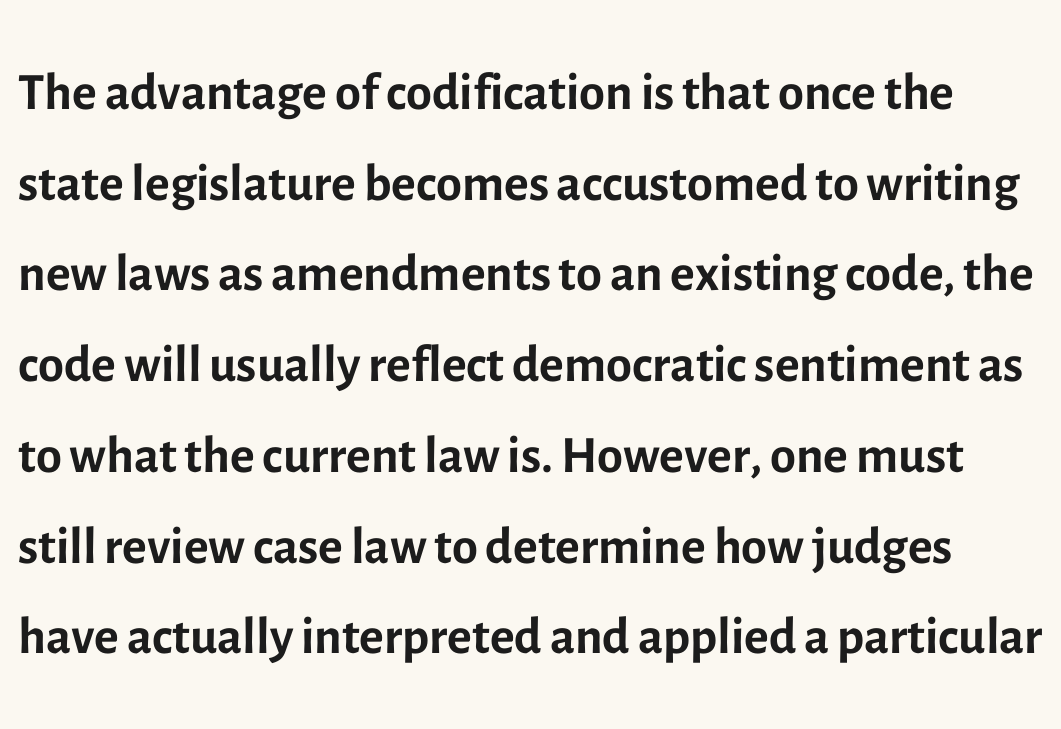
The image shows 75 px regular-weight sans-serif type, upright; set line spacing 1.21x, normal letter spacing, not underlined; a medium x-height.
